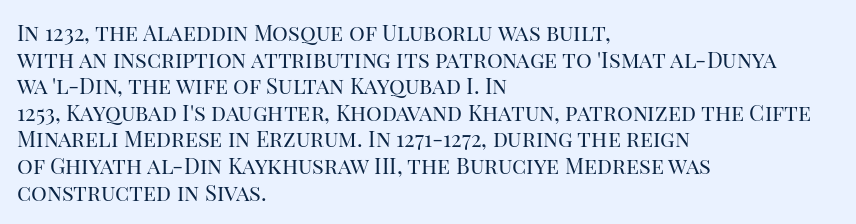
Q: Is the text bold? A: No.
Q: Is the text italic (slanted)? A: No, it is upright.
Q: Is the text underlined? A: No.
Q: How is the paragraph aligned? A: Left-aligned.
Q: Is the spacing between letters normal or unusually wide? A: Normal.
